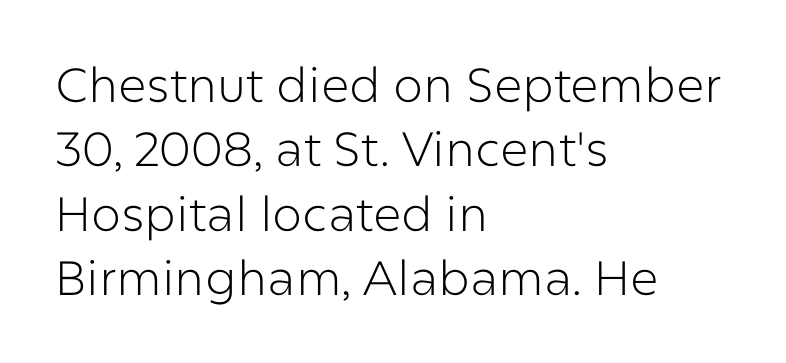
{"serif": "no", "italic": "no", "bold": "no", "weight": "light", "width": "normal", "stroke_contrast": "low", "x_height": "medium", "monospaced": "no", "underline": "no", "align": "left", "line_spacing": "normal", "line_spacing_ratio": 1.34, "letter_spacing": "normal", "letter_spacing_em": 0.0, "glyph_px": 48}
